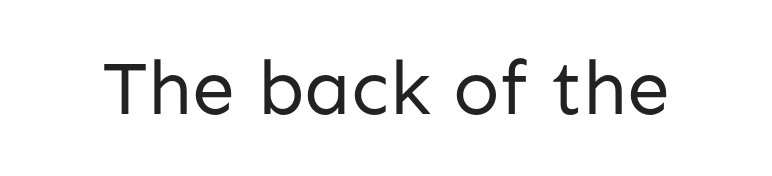
{"serif": "no", "italic": "no", "bold": "no", "weight": "regular", "width": "normal", "stroke_contrast": "low", "x_height": "medium", "monospaced": "no", "underline": "no", "letter_spacing": "normal", "letter_spacing_em": 0.0, "glyph_px": 77}
